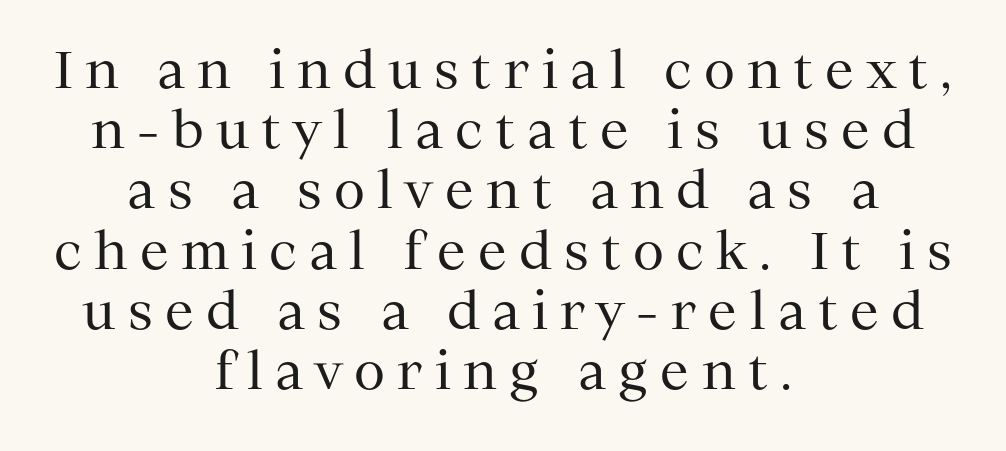
The image shows 51 px regular-weight serif type, upright; set centered, line spacing 1.18x, unusually wide letter spacing (+0.24 em), not underlined; medium stroke contrast and a medium x-height.
